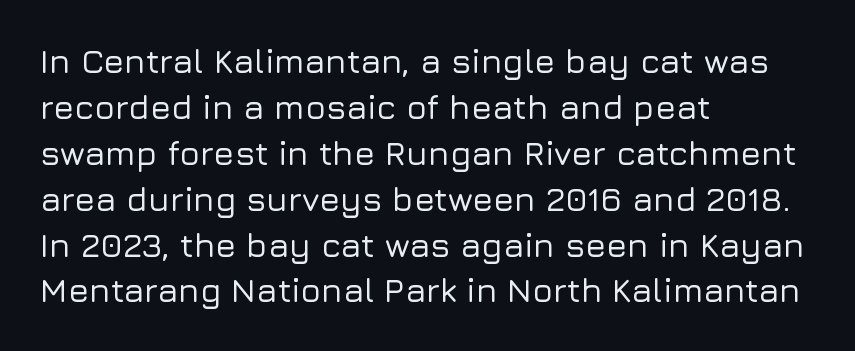
{"serif": "no", "italic": "no", "width": "normal", "stroke_contrast": "low", "x_height": "medium", "monospaced": "no", "underline": "no", "align": "left", "line_spacing": "normal", "line_spacing_ratio": 1.35, "letter_spacing": "normal", "letter_spacing_em": 0.0, "glyph_px": 34}
